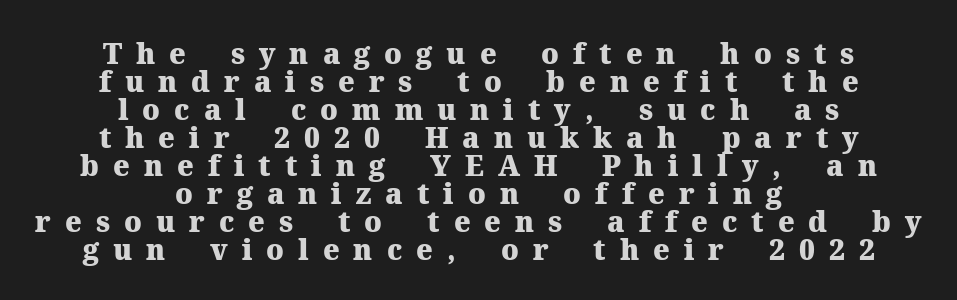
Examine the stroke ends and you'll spot serifs. The characters look thick and weighty, a clear bold. Characters remain perfectly vertical along every line. Letters rest on an invisible, unmarked baseline. A typesetter would call this heavily tracked-out type. Compared with a flush-left layout, this one balances lines on the center instead.
